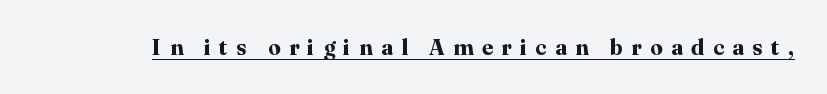
{"italic": "no", "bold": "yes", "underline": "yes", "letter_spacing": "wide", "letter_spacing_em": 0.39, "glyph_px": 22}
